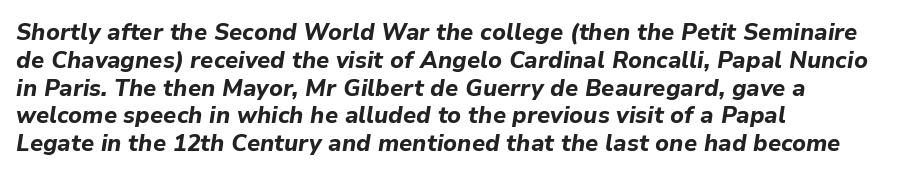
Q: Is the text bold? A: Yes.
Q: Is the text italic (slanted)? A: Yes, it leans right by about 9 degrees.
Q: Is the text underlined? A: No.
Q: How is the paragraph aligned? A: Left-aligned.
Q: Is the spacing between letters normal or unusually wide? A: Normal.
